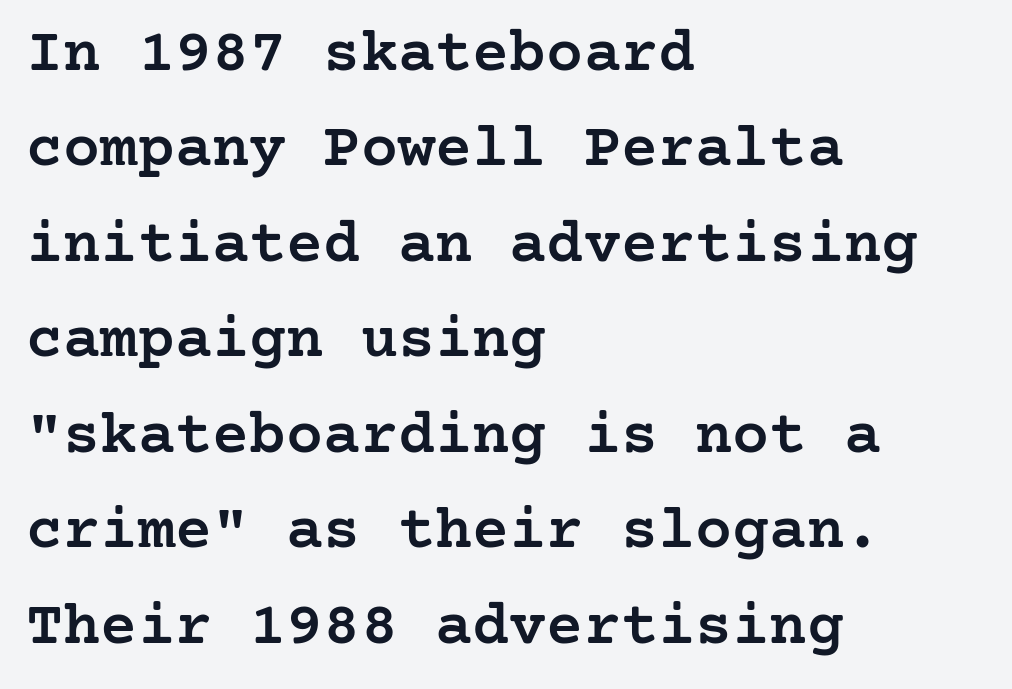
{"serif": "yes", "italic": "no", "bold": "semi", "weight": "semibold", "width": "normal", "stroke_contrast": "low", "x_height": "medium", "underline": "no", "align": "left", "line_spacing": "normal", "line_spacing_ratio": 1.54, "letter_spacing": "normal", "letter_spacing_em": 0.0, "glyph_px": 62}
